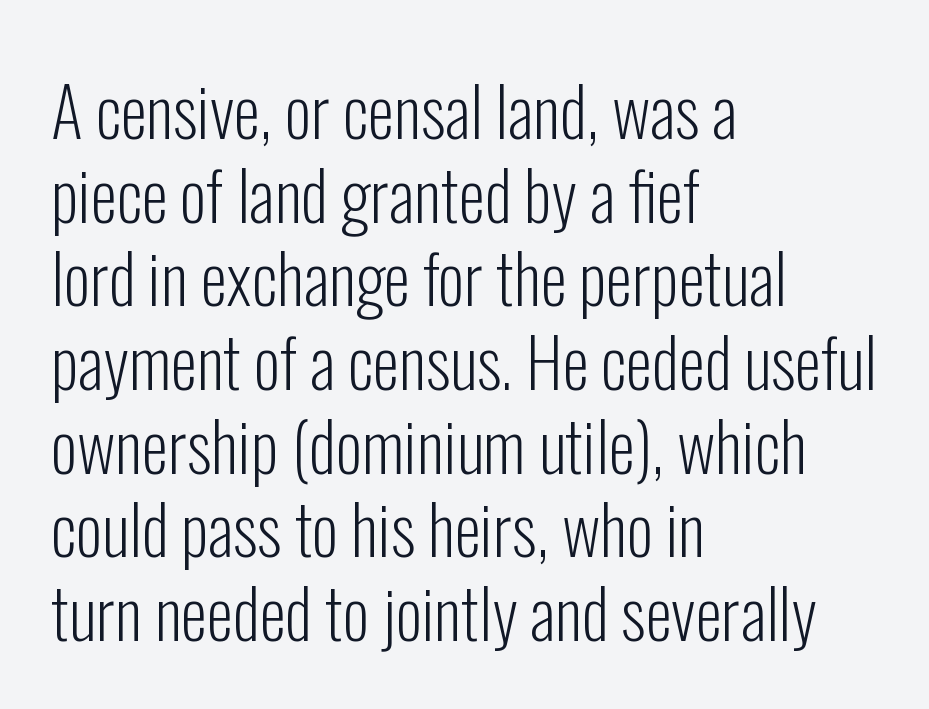
{"serif": "no", "italic": "no", "bold": "no", "weight": "light", "width": "condensed", "stroke_contrast": "low", "x_height": "medium", "monospaced": "no", "underline": "no", "align": "left", "line_spacing_ratio": 1.23, "letter_spacing": "normal", "letter_spacing_em": 0.0, "glyph_px": 68}
